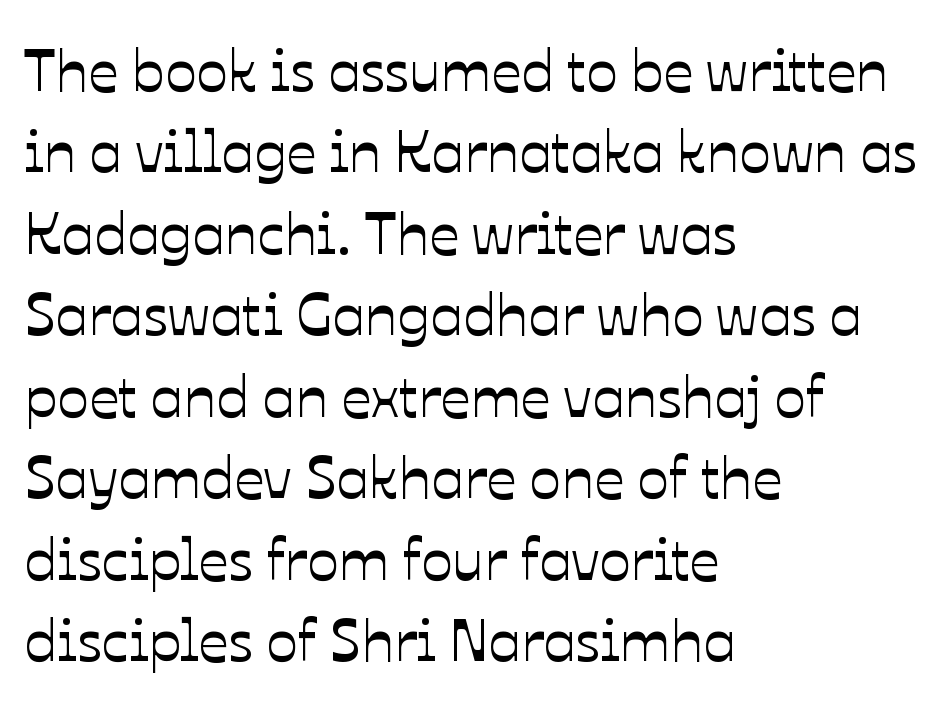
Short note: letters normally spaced. Every character sits straight up, as roman type does. The block of text has a typical density, with ordinary space between rows. Looks like regular typesetting: each glyph gets only the width it needs. The strip under each line holds only bare page. These lines are set flush left with a ragged right edge.
